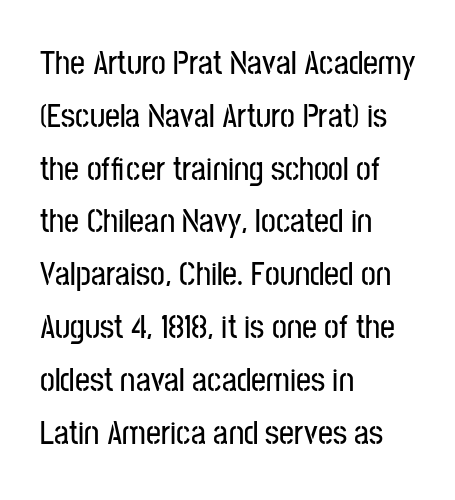
Q: Is the text italic (slanted)? A: No, it is upright.
Q: Is the typeface a serif or a sans-serif typeface? A: Sans-serif.
Q: Is the text underlined? A: No.
Q: How is the paragraph aligned? A: Left-aligned.
Q: Is the spacing between letters normal or unusually wide? A: Normal.
Q: Is the spacing between lines tight, normal or loose? A: Normal.
Q: Width (condensed, normal, or wide)? A: Condensed.
Q: Stroke contrast? A: Low.
Q: x-height? A: Medium.
Q: Monospaced? A: No.
